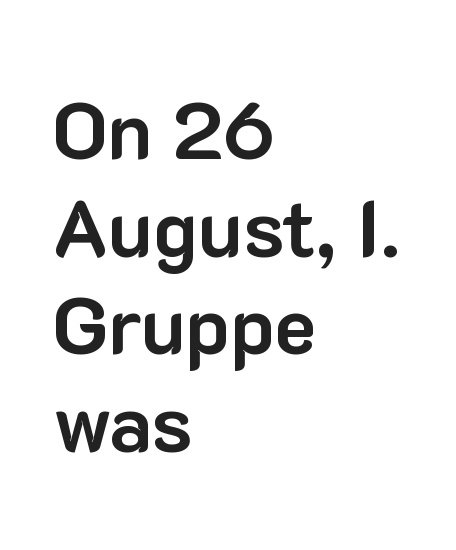
{"serif": "no", "italic": "no", "bold": "yes", "weight": "bold", "width": "normal", "stroke_contrast": "low", "x_height": "medium", "monospaced": "no", "underline": "no", "align": "left", "line_spacing_ratio": 1.22, "letter_spacing": "normal", "letter_spacing_em": 0.0, "glyph_px": 80}
